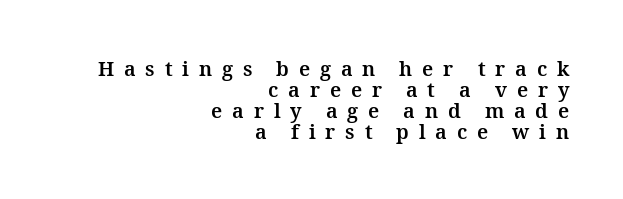
Chunky letters — that's bold for sure. Leading is clearly below the norm, producing a dense column. The line texture is sparse and dotted thanks to wide tracking. Does the lettering tilt? It doesn't — this is upright.
